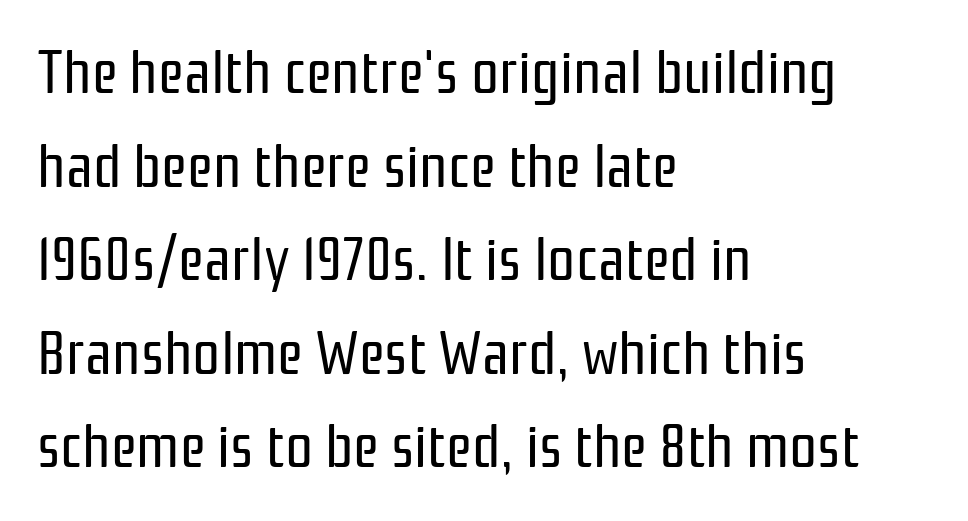
Q: Is the text bold? A: No.
Q: Is the text italic (slanted)? A: No, it is upright.
Q: Is the typeface a serif or a sans-serif typeface? A: Sans-serif.
Q: Is the text underlined? A: No.
Q: How is the paragraph aligned? A: Left-aligned.
Q: Is the spacing between letters normal or unusually wide? A: Normal.
Q: Is the spacing between lines tight, normal or loose? A: Normal.
Q: Width (condensed, normal, or wide)? A: Condensed.
Q: Stroke contrast? A: Low.
Q: x-height? A: Medium.
Q: Monospaced? A: No.
